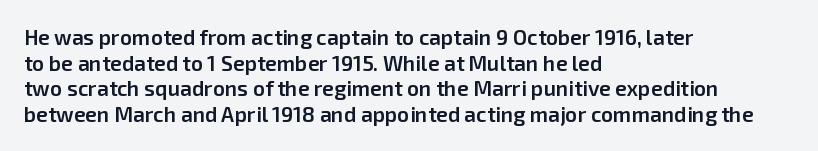
Q: Is the text bold? A: Semi-bold.
Q: Is the text italic (slanted)? A: No, it is upright.
Q: Is the text underlined? A: No.
Q: How is the paragraph aligned? A: Left-aligned.
Q: Is the spacing between letters normal or unusually wide? A: Normal.
